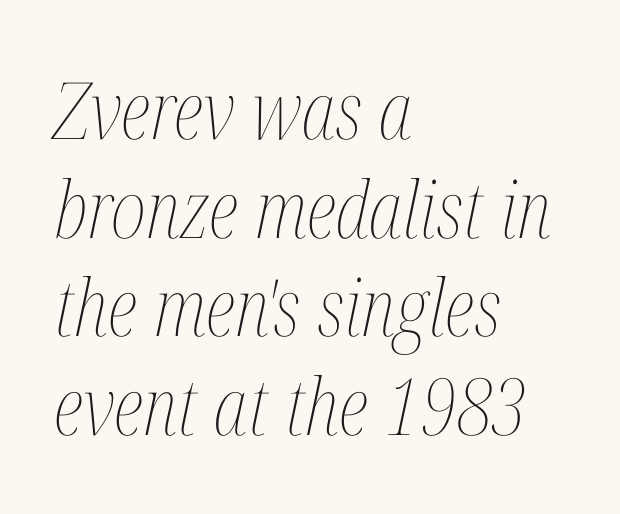
Leftover space on each line is placed entirely after the last word. Slant detected: the letters are inclined. Vertical stems look standard width or narrower in stroke. The glyphs are unaccompanied by any horizontal stroke below them. This rendering leaves character spacing at its baseline value. Think of a printed novel: that variable character pitch is what you see here.
